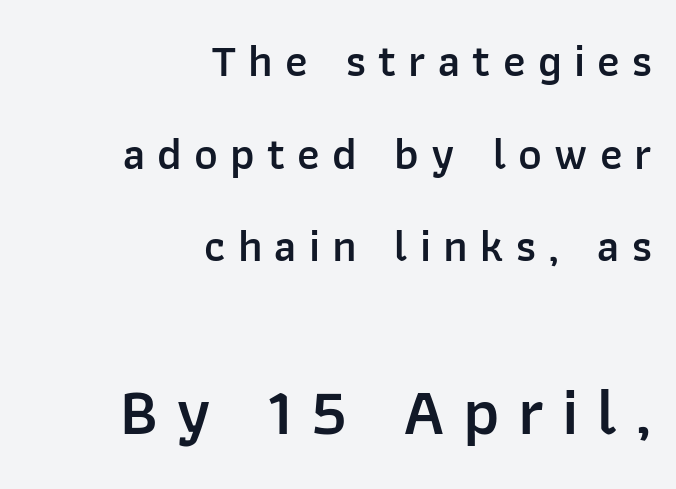
Proportional: the letters do not fall into vertical columns. The rendering anchors every line to the right-hand side. How are the letters spaced? Widely, with obvious added tracking. The later block is typeset at a bigger size than the earlier block. Moderately thickened strokes mark this as semibold type.
